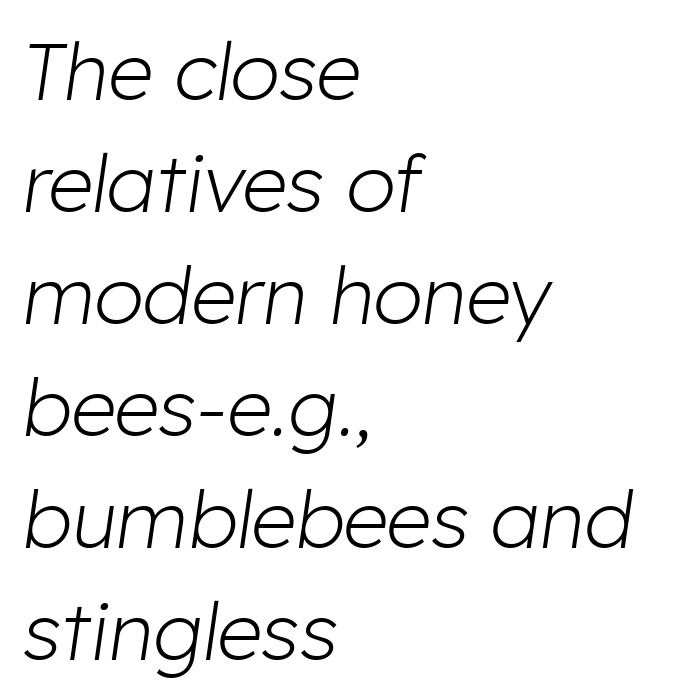
{"italic": "yes", "lean": "right", "slant_degrees": 8, "bold": "no", "weight": "light", "width": "normal", "stroke_contrast": "low", "x_height": "medium", "monospaced": "no", "underline": "no", "align": "left", "line_spacing": "normal", "line_spacing_ratio": 1.4, "letter_spacing": "normal", "letter_spacing_em": 0.0, "glyph_px": 80}
